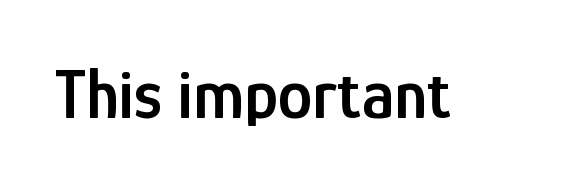
Type without underlining. A sans-serif font was chosen for this passage. In terms of weight, the rendering is demibold, just under bold. Is there any slant? The stems are plumb. Nobody touched the tracking dial on this one.
